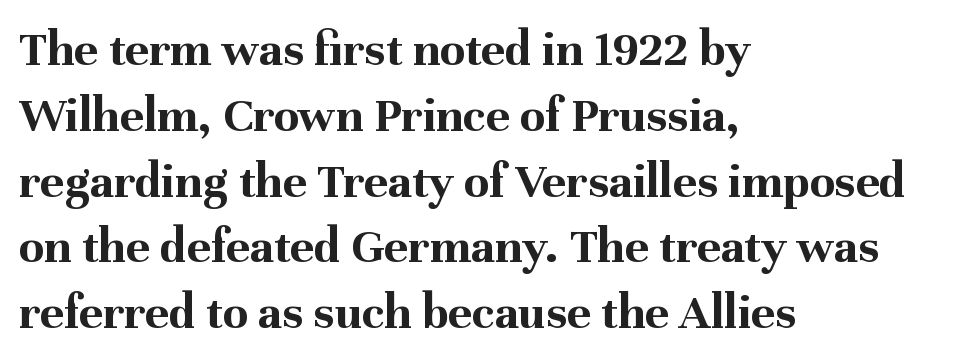
The typeface chosen for these lines features serifs. The letters stand straight up with perfectly vertical stems. Caption: multi-line text, flush left, ragged right. The space between consecutive lines is moderate.
